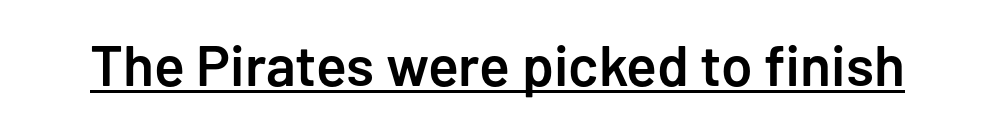
{"serif": "no", "italic": "no", "bold": "semi", "weight": "semibold", "width": "normal", "stroke_contrast": "low", "x_height": "medium", "monospaced": "no", "underline": "yes", "letter_spacing": "normal", "letter_spacing_em": 0.0, "glyph_px": 57}
